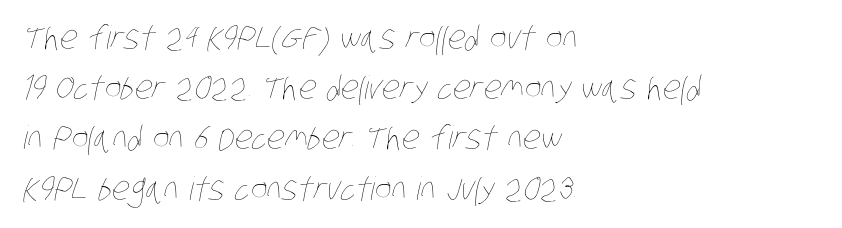
{"bold": "no", "weight": "thin", "width": "condensed", "stroke_contrast": "low", "x_height": "large", "monospaced": "no", "underline": "no", "align": "left", "line_spacing": "normal", "line_spacing_ratio": 1.57, "letter_spacing": "normal", "letter_spacing_em": 0.0, "glyph_px": 32}
